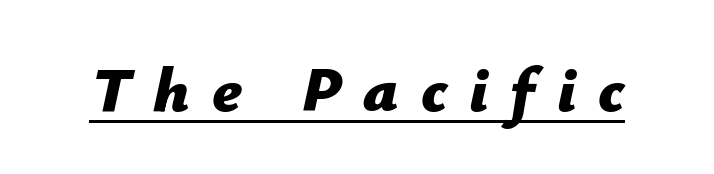
The image shows 63 px bold type, italic (leaning right); set unusually wide letter spacing (+0.35 em), underlined; low stroke contrast and a medium x-height.
